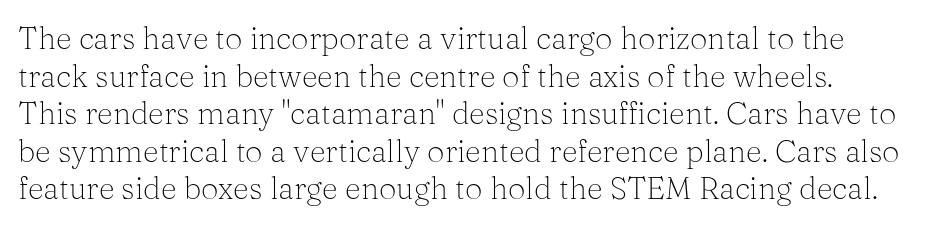
Q: Is the text bold? A: No.
Q: Is the text italic (slanted)? A: No, it is upright.
Q: Is the typeface a serif or a sans-serif typeface? A: Serif.
Q: Is the text underlined? A: No.
Q: Is the spacing between letters normal or unusually wide? A: Normal.
Q: Width (condensed, normal, or wide)? A: Normal.
Q: Stroke contrast? A: Medium.
Q: x-height? A: Medium.
Q: Monospaced? A: No.
